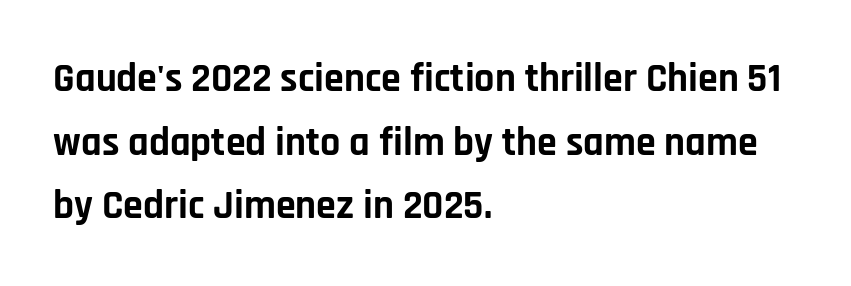
{"serif": "no", "italic": "no", "bold": "yes", "weight": "bold", "width": "normal", "stroke_contrast": "low", "x_height": "large", "monospaced": "no", "underline": "no", "align": "left", "line_spacing": "normal", "line_spacing_ratio": 1.59, "letter_spacing": "normal", "letter_spacing_em": 0.0, "glyph_px": 40}
